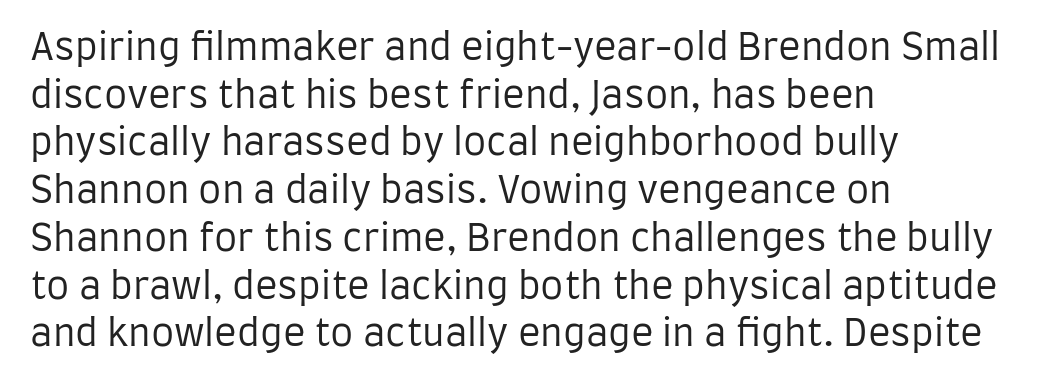
The letters sit at their default tracking, neither squeezed nor spread. Look at the bottom of the vertical strokes: they stop flat, with no serifs. This sample has the flowing, uneven cadence of proportional lettering. Each stroke keeps to a modest, everyday thickness or less.
